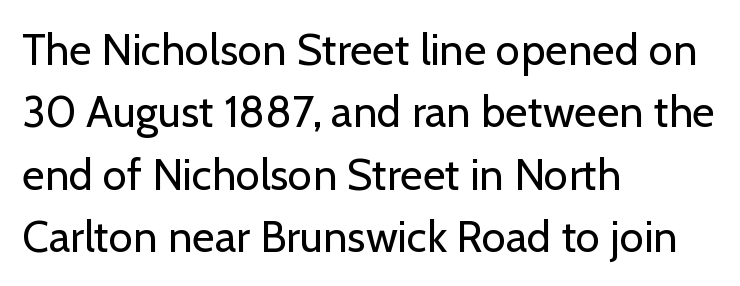
The image shows 44 px regular-weight sans-serif type, upright; set left-aligned, normal line spacing (1.42x), normal letter spacing, not underlined; low stroke contrast and a medium x-height.
